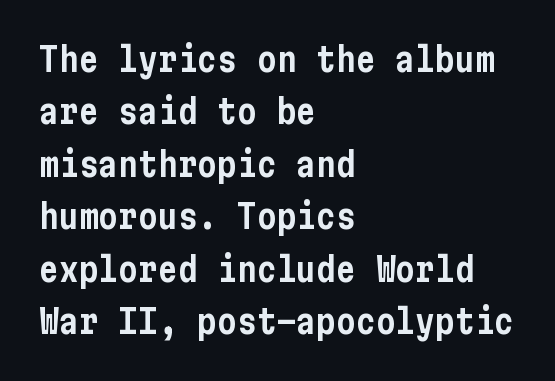
{"serif": "no", "italic": "no", "width": "condensed", "stroke_contrast": "low", "x_height": "medium", "underline": "no", "align": "left", "line_spacing": "normal", "line_spacing_ratio": 1.59, "letter_spacing": "normal", "letter_spacing_em": 0.0, "glyph_px": 33}
